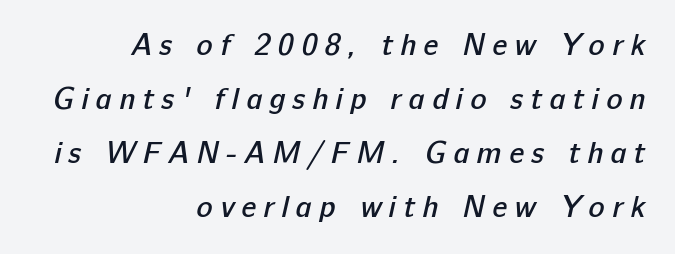
Q: Is the text bold? A: Semi-bold.
Q: Is the typeface a serif or a sans-serif typeface? A: Sans-serif.
Q: Is the text underlined? A: No.
Q: How is the paragraph aligned? A: Right-aligned.
Q: Is the spacing between letters normal or unusually wide? A: Unusually wide.
Q: Width (condensed, normal, or wide)? A: Normal.
Q: Stroke contrast? A: Low.
Q: x-height? A: Medium.
Q: Monospaced? A: No.
